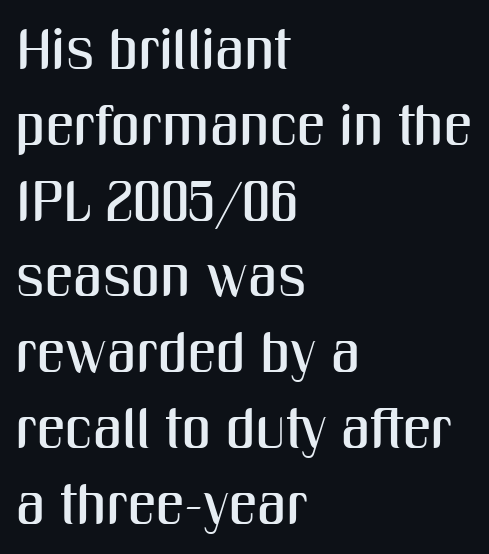
The letters advance in unequal steps, a hallmark of proportional type. Just letters on the line, the space beneath them empty. Rows of type keep a routine distance in the vertical direction. Typographically, this falls in the sans-serif category.
